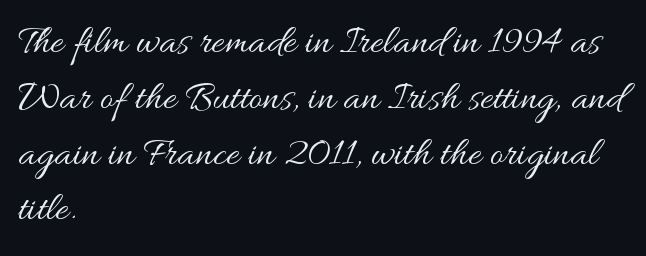
Q: Is the text bold? A: No.
Q: Is the text italic (slanted)? A: Yes.
Q: Is the text underlined? A: No.
Q: How is the paragraph aligned? A: Left-aligned.
Q: Is the spacing between letters normal or unusually wide? A: Normal.
Q: Is the spacing between lines tight, normal or loose? A: Normal.
Q: Width (condensed, normal, or wide)? A: Wide.
Q: Stroke contrast? A: Medium.
Q: x-height? A: Small.
Q: Monospaced? A: No.
